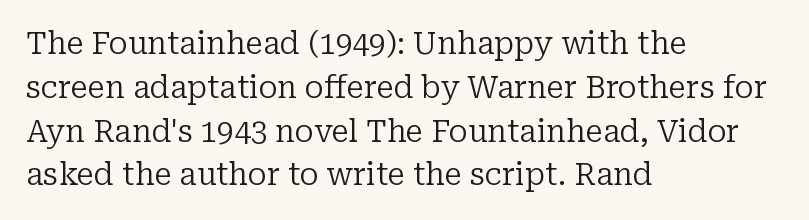
{"serif": "yes", "italic": "no", "bold": "no", "weight": "regular", "width": "normal", "stroke_contrast": "low", "x_height": "medium", "monospaced": "no", "underline": "no", "align": "left", "line_spacing": "normal", "line_spacing_ratio": 1.46, "letter_spacing": "normal", "letter_spacing_em": 0.0, "glyph_px": 30}
